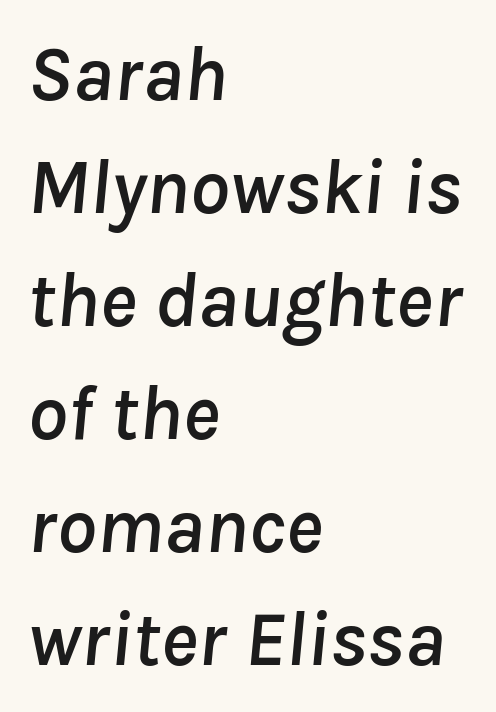
The image shows 79 px text type, italic (leaning right); set left-aligned, normal line spacing (1.43x), normal letter spacing, not underlined; low stroke contrast and a medium x-height.
